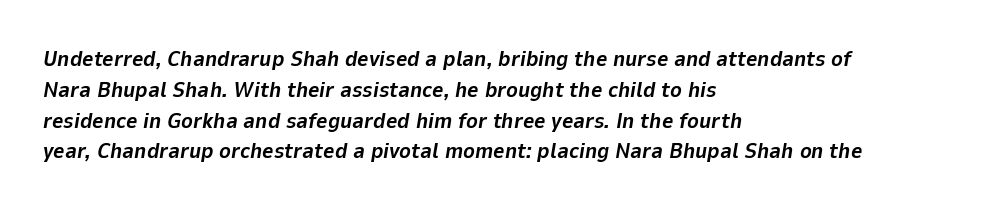
{"italic": "yes", "lean": "right", "slant_degrees": 9, "bold": "yes", "underline": "no", "align": "left", "line_spacing": "normal", "line_spacing_ratio": 1.4, "letter_spacing": "normal", "letter_spacing_em": 0.0, "glyph_px": 22}
